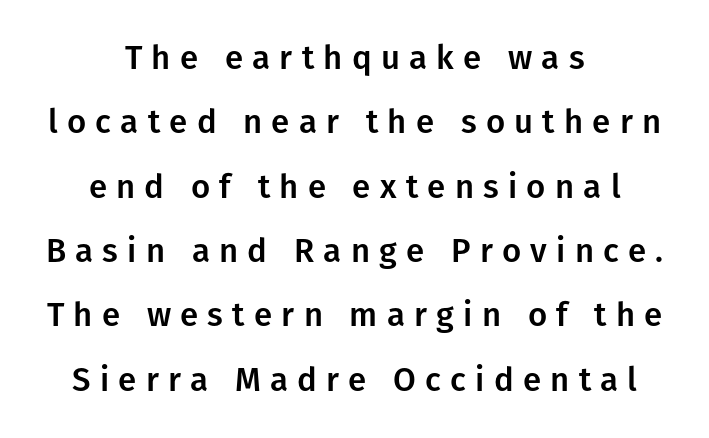
{"serif": "no", "italic": "no", "width": "normal", "stroke_contrast": "low", "x_height": "medium", "monospaced": "no", "underline": "no", "align": "center", "line_spacing": "loose", "line_spacing_ratio": 1.95, "letter_spacing": "wide", "letter_spacing_em": 0.28, "glyph_px": 33}
